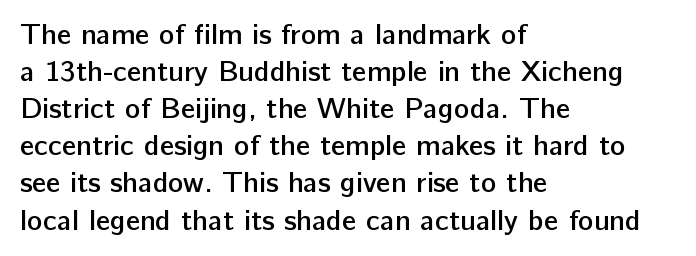
The rendering uses natural spacing where letterforms have individual widths. Classification — sans serif. The lettering stays uniformly vertical, giving the passage a roman look. Underlining? Definitely not there.
